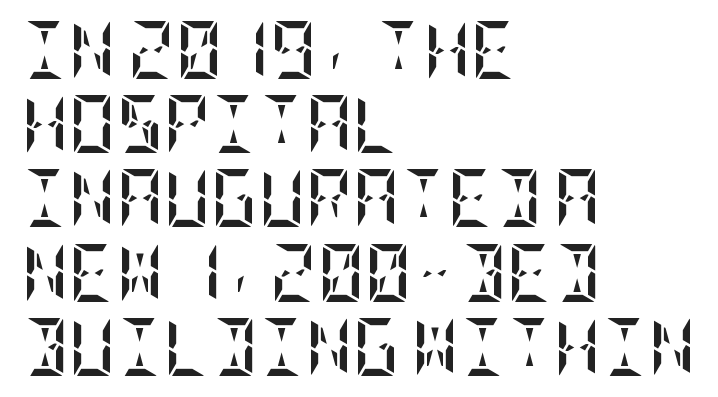
The type is set solid horizontally, with unmodified tracking. This sample uses an upright cut, with every glyph sitting square on the baseline. Layout note: lines flush left. Caption: bold face, heavy strokes. A clean baseline with only descenders dipping below it. Successive baselines arrive at the customary interval.
